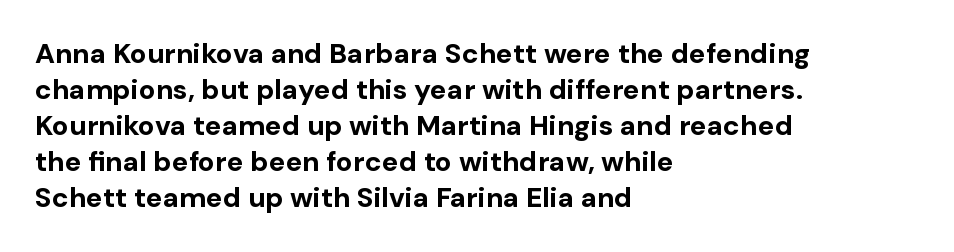
Note the varied advance widths — an 'i' is clearly narrower than an 'm'. Where is the straight margin? On the left. The specimen reads as upright at a glance. Clear beneath every line of the passage.
